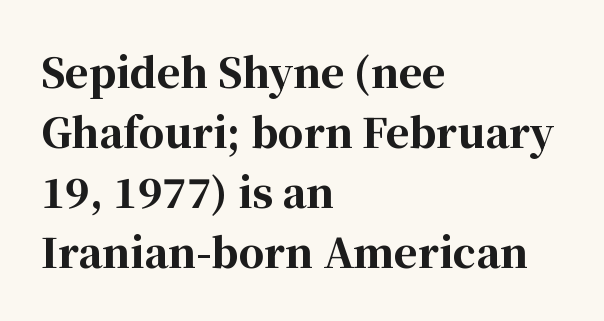
Q: Is the text bold? A: Yes.
Q: Is the text italic (slanted)? A: No, it is upright.
Q: Is the typeface a serif or a sans-serif typeface? A: Serif.
Q: Is the text underlined? A: No.
Q: How is the paragraph aligned? A: Left-aligned.
Q: Is the spacing between letters normal or unusually wide? A: Normal.
Q: Is the spacing between lines tight, normal or loose? A: Normal.
Q: Width (condensed, normal, or wide)? A: Normal.
Q: Stroke contrast? A: High.
Q: x-height? A: Medium.
Q: Monospaced? A: No.
